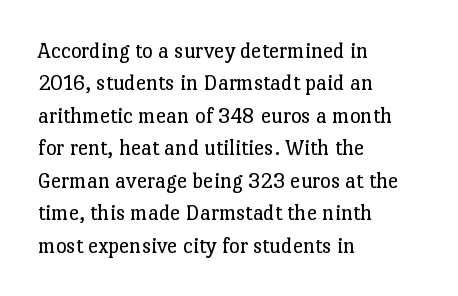
Q: Is the text bold? A: No.
Q: Is the text italic (slanted)? A: No, it is upright.
Q: Is the text underlined? A: No.
Q: How is the paragraph aligned? A: Left-aligned.
Q: Is the spacing between letters normal or unusually wide? A: Normal.
Q: Is the spacing between lines tight, normal or loose? A: Normal.
